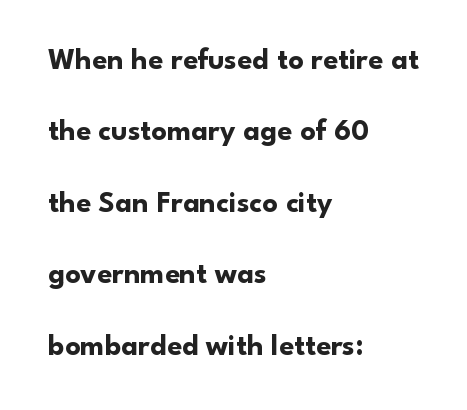
{"serif": "no", "italic": "no", "bold": "yes", "weight": "bold", "width": "normal", "stroke_contrast": "low", "x_height": "small", "monospaced": "no", "underline": "no", "align": "left", "line_spacing": "loose", "line_spacing_ratio": 2.38, "letter_spacing": "normal", "letter_spacing_em": 0.0, "glyph_px": 30}
